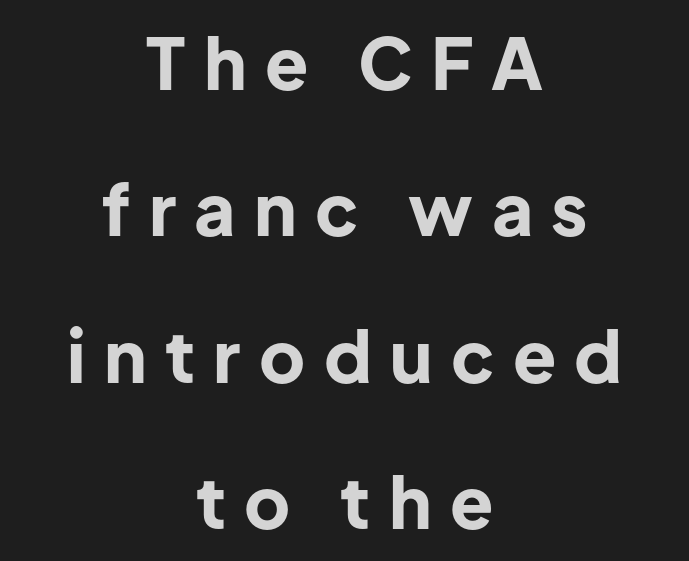
The image shows 71 px bold sans-serif type, upright; set centered, loose line spacing (2.06x), unusually wide letter spacing (+0.26 em), not underlined; low stroke contrast and a medium x-height.
